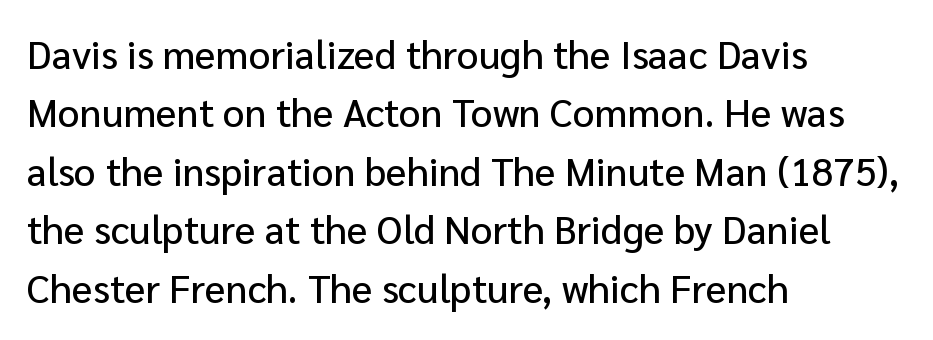
The image shows 39 px sans-serif type, upright; set left-aligned, normal line spacing (1.5x), normal letter spacing, not underlined; low stroke contrast and a medium x-height.
